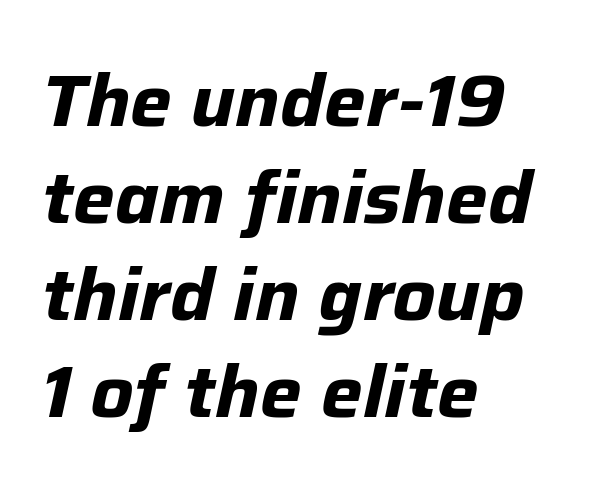
The image shows 74 px bold type, italic (leaning right); set left-aligned, normal line spacing (1.31x), normal letter spacing, not underlined; low stroke contrast and a medium x-height.
